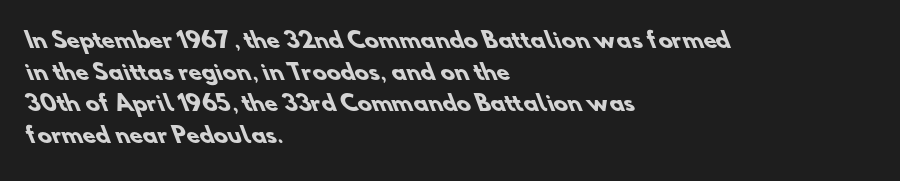
Check the space under the baseline: it is left empty. Typeset ragged right — the left edge is the straight one. Typographic density is high because the face is bold. The rendering keeps characters at their native spacing.
